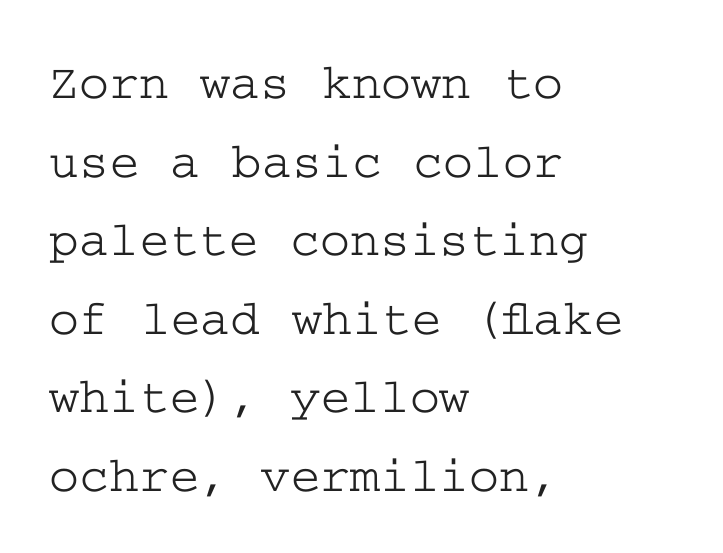
Letterform terminals end in serifs throughout the passage. Check the space under the baseline: it is left empty. Evenly set lines give the paragraph a standard silhouette. Notice how the stems are strictly vertical — no italics here. The passage is arranged the way most books set body copy — flush left. Nothing unusual about the tracking: characters are spaced as the font intends.
